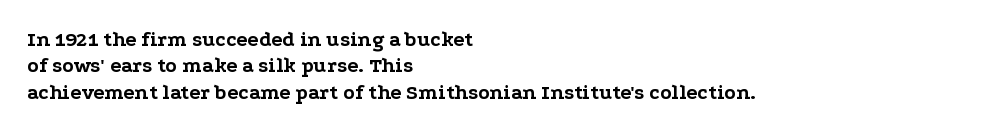
The image shows 21 px bold type, upright; set left-aligned, normal line spacing (1.26x), normal letter spacing, not underlined.
